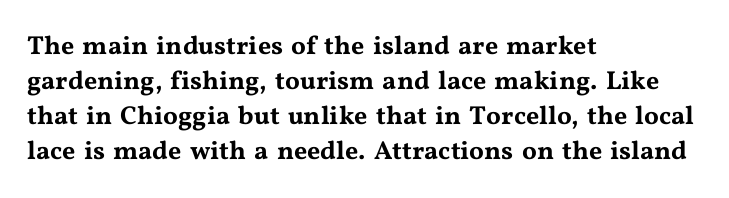
Upright lettering throughout. A classic flush-left, rag-right setting is used for this passage. Underlining? Definitely not there. The passage shown stacks its lines at a standard gap. The letterforms sit shoulder to shoulder at normal distance.
